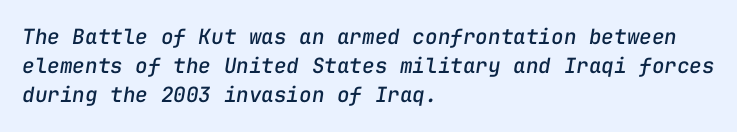
Unmarked baselines from the first word to the last. Italic? Definitely — the glyphs are oblique. Casual observation: everything's shoved over to the left. Observe the ordinary spacing: letters are neighbours, not strangers. Whoever set this chose a conventional vertical rhythm.
